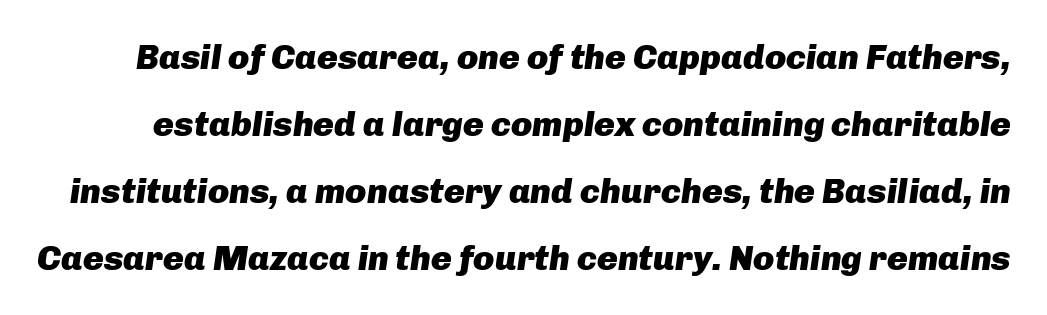
The gaps between neighbouring characters are ordinary and unremarkable. Typesetter's note: full bold, strokes at maximum text heaviness. Clear beneath every line of the passage. These lines are rendered in a variable-pitch font. Successive baselines arrive slowly, with a big drop between each. A typesetter would mark this as italic.
